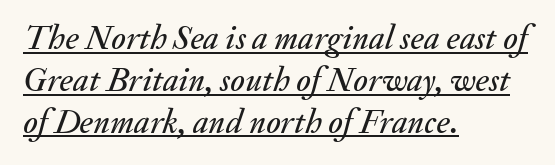
{"italic": "yes", "lean": "right", "slant_degrees": 20, "width": "normal", "stroke_contrast": "medium", "x_height": "small", "monospaced": "no", "underline": "yes", "align": "left", "line_spacing_ratio": 1.23, "letter_spacing": "normal", "letter_spacing_em": 0.0, "glyph_px": 34}
